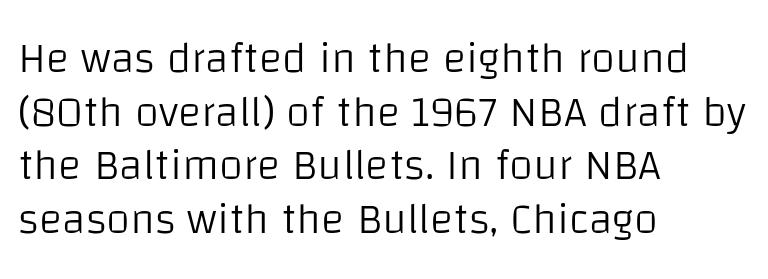
{"serif": "no", "italic": "no", "bold": "no", "weight": "light", "width": "normal", "stroke_contrast": "low", "x_height": "large", "monospaced": "no", "underline": "no", "align": "left", "line_spacing_ratio": 1.22, "letter_spacing": "normal", "letter_spacing_em": 0.0, "glyph_px": 44}
